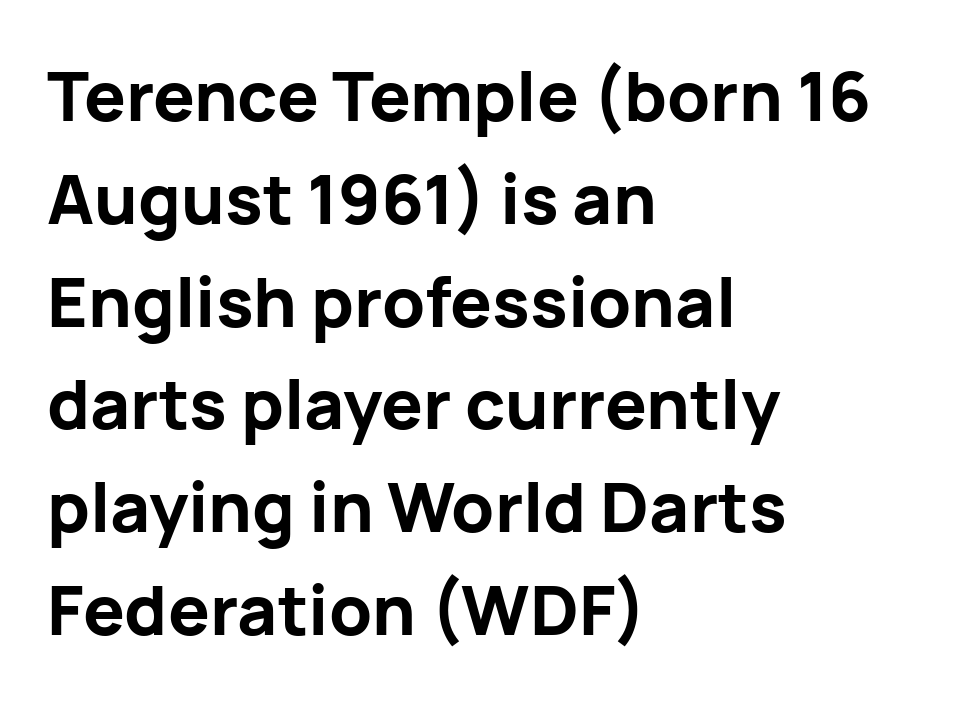
Is the block centered? No — it sits flush against the left margin. Words float on clear page, feet unadorned. The passage shown is emphatically bold. Notice how the stems are strictly vertical — no italics here. A typesetter would call this proportional, since set widths differ per character. Vertical spacing — default.
